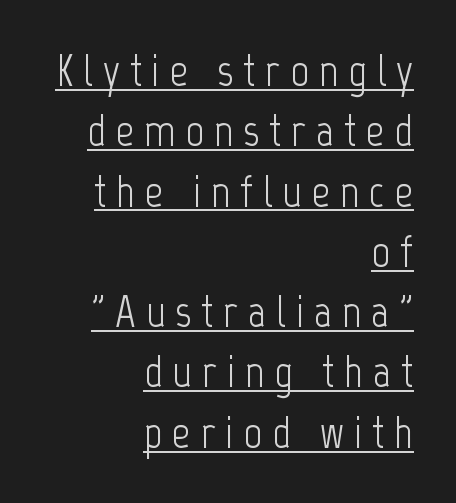
Q: Is the text bold? A: No.
Q: Is the text italic (slanted)? A: No, it is upright.
Q: Is the typeface a serif or a sans-serif typeface? A: Sans-serif.
Q: Is the text underlined? A: Yes.
Q: How is the paragraph aligned? A: Right-aligned.
Q: Is the spacing between letters normal or unusually wide? A: Unusually wide.
Q: Is the spacing between lines tight, normal or loose? A: Normal.
Q: Width (condensed, normal, or wide)? A: Condensed.
Q: Stroke contrast? A: Low.
Q: x-height? A: Medium.
Q: Monospaced? A: No.
